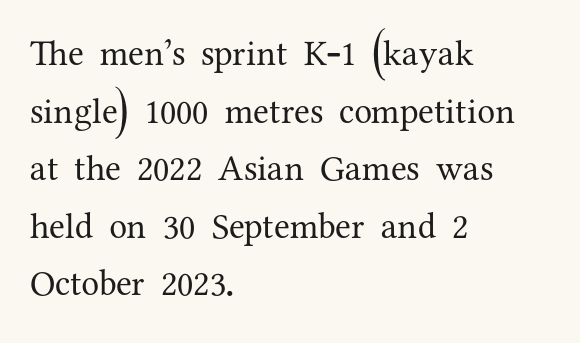
{"serif": "yes", "italic": "no", "bold": "no", "weight": "regular", "width": "normal", "stroke_contrast": "medium", "x_height": "medium", "monospaced": "no", "underline": "no", "align": "left", "line_spacing": "normal", "line_spacing_ratio": 1.6, "letter_spacing": "normal", "letter_spacing_em": 0.0, "glyph_px": 36}
